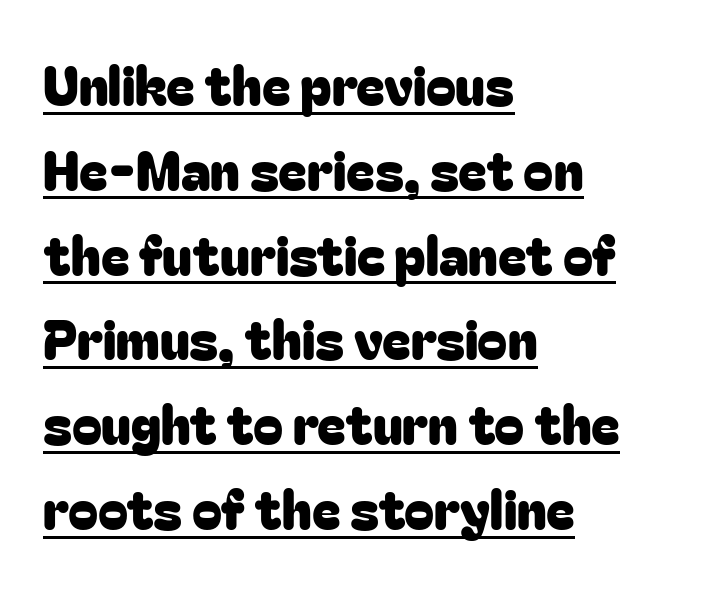
{"serif": "no", "italic": "no", "width": "normal", "stroke_contrast": "low", "x_height": "medium", "monospaced": "no", "underline": "yes", "align": "left", "line_spacing": "normal", "line_spacing_ratio": 1.57, "letter_spacing": "normal", "letter_spacing_em": 0.0, "glyph_px": 54}
